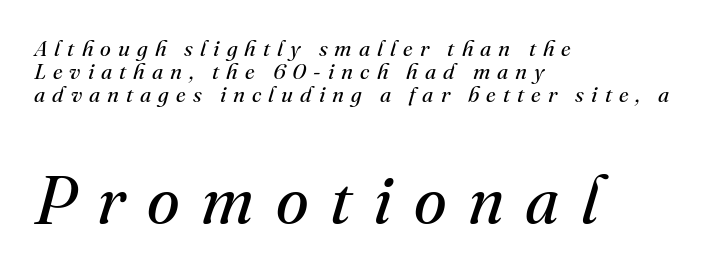
This block would grow much taller if given ordinary leading; it's compressed now. Inter-character spacing is expanded well beyond the font's built-in metrics. Which chunk is bigger? The second one — the bottom block dwarfs the top. It's the slanting kind of type. The typeface has the unassuming heft of standard copy or less.
